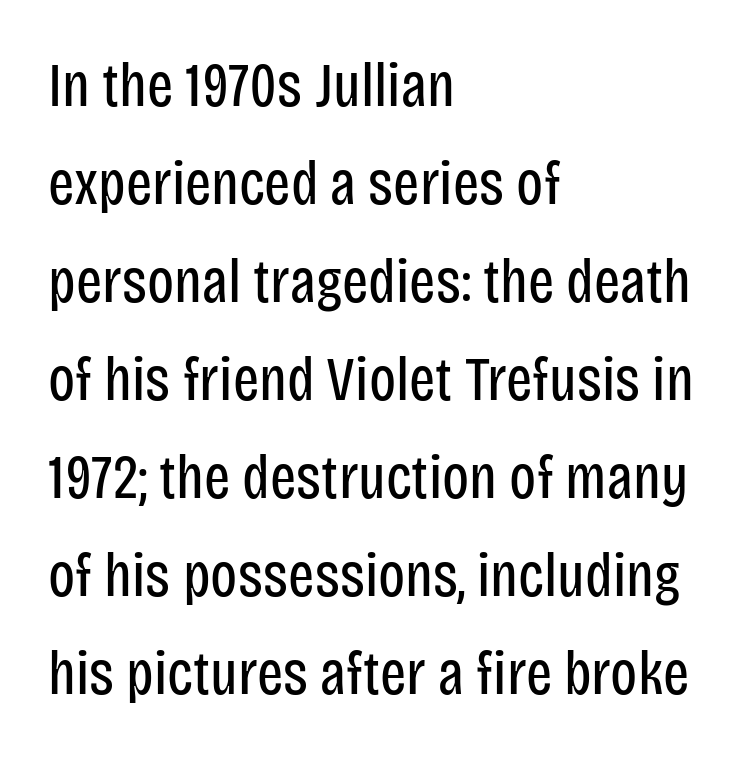
{"serif": "no", "italic": "no", "bold": "no", "weight": "regular", "width": "condensed", "stroke_contrast": "low", "x_height": "large", "monospaced": "no", "underline": "no", "align": "left", "line_spacing": "normal", "line_spacing_ratio": 1.58, "letter_spacing": "normal", "letter_spacing_em": 0.0, "glyph_px": 62}
